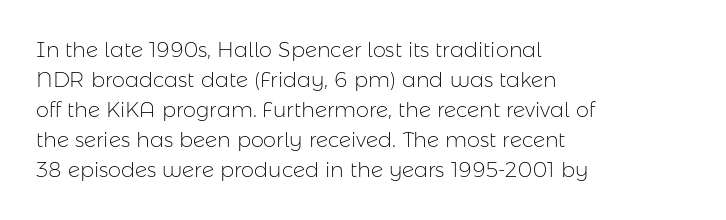
{"italic": "no", "bold": "no", "underline": "no", "align": "left", "line_spacing": "normal", "line_spacing_ratio": 1.43, "letter_spacing": "normal", "letter_spacing_em": 0.0, "glyph_px": 21}
